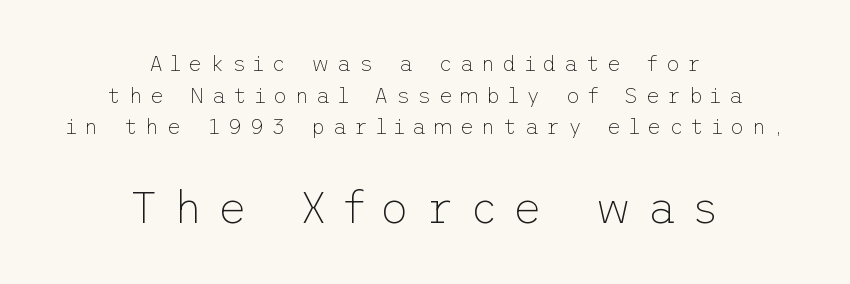
{"serif": "no", "italic": "no", "bold": "no", "weight": "thin", "width": "normal", "stroke_contrast": "low", "x_height": "medium", "underline": "no", "align": "center", "line_spacing": "normal", "line_spacing_ratio": 1.44, "letter_spacing": "wide", "letter_spacing_em": 0.33, "larger_block": "second", "size_ratio": 2.05, "glyph_px": 45}
